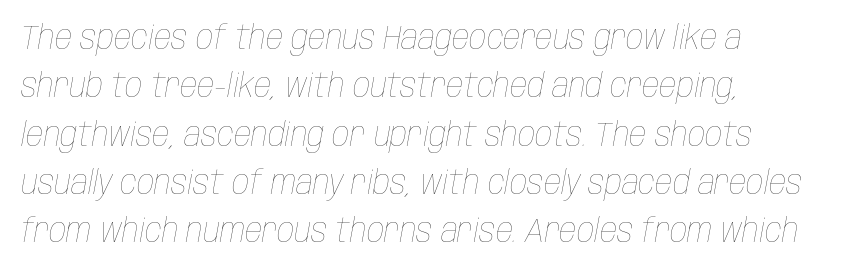
Q: Is the text bold? A: No.
Q: Is the text italic (slanted)? A: Yes, it leans right by about 10 degrees.
Q: Is the text underlined? A: No.
Q: How is the paragraph aligned? A: Left-aligned.
Q: Is the spacing between letters normal or unusually wide? A: Normal.
Q: Is the spacing between lines tight, normal or loose? A: Normal.
Q: Width (condensed, normal, or wide)? A: Condensed.
Q: Stroke contrast? A: Low.
Q: x-height? A: Large.
Q: Monospaced? A: No.
